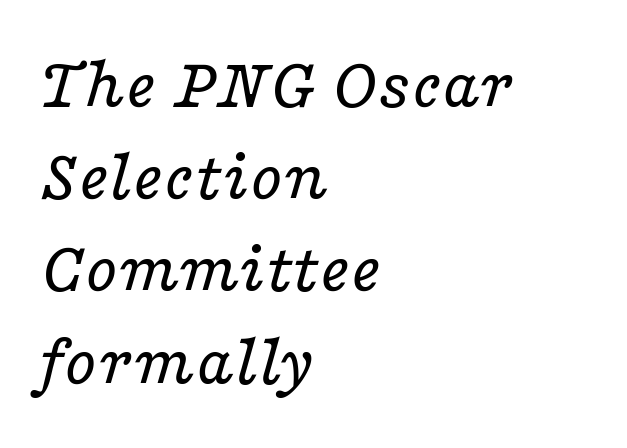
{"serif": "yes", "italic": "yes", "lean": "right", "slant_degrees": 16, "bold": "no", "weight": "regular", "width": "wide", "stroke_contrast": "low", "x_height": "medium", "monospaced": "no", "underline": "no", "align": "left", "line_spacing_ratio": 1.23, "letter_spacing": "normal", "letter_spacing_em": 0.0, "glyph_px": 75}
